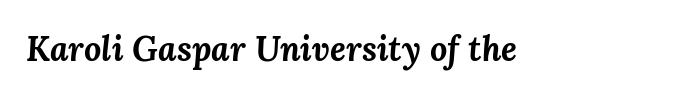
{"italic": "yes", "lean": "right", "slant_degrees": 3, "bold": "yes", "weight": "bold", "width": "normal", "stroke_contrast": "medium", "x_height": "medium", "monospaced": "no", "underline": "no", "letter_spacing": "normal", "letter_spacing_em": 0.0, "glyph_px": 34}
